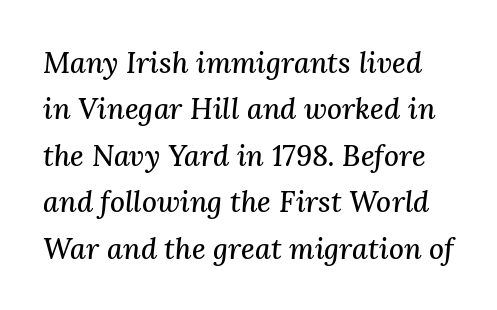
The image shows 29 px serif type, italic (leaning right); set normal line spacing (1.6x), normal letter spacing, not underlined; medium stroke contrast and a medium x-height.
